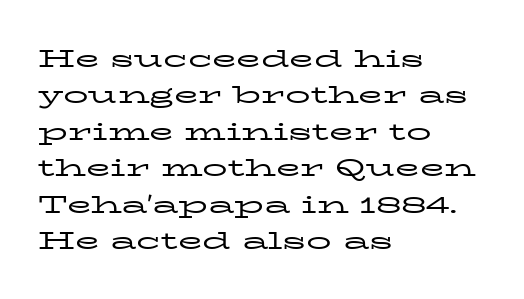
The image shows 25 px text type, upright; set left-aligned, normal line spacing (1.46x), normal letter spacing, not underlined.
